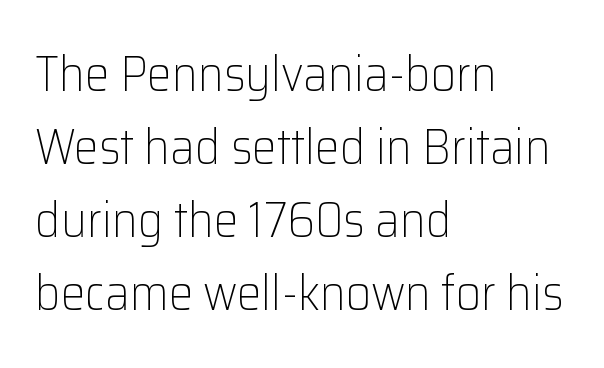
The image shows 49 px light sans-serif type, upright; set left-aligned, normal line spacing (1.49x), normal letter spacing, not underlined; low stroke contrast and a medium x-height.
